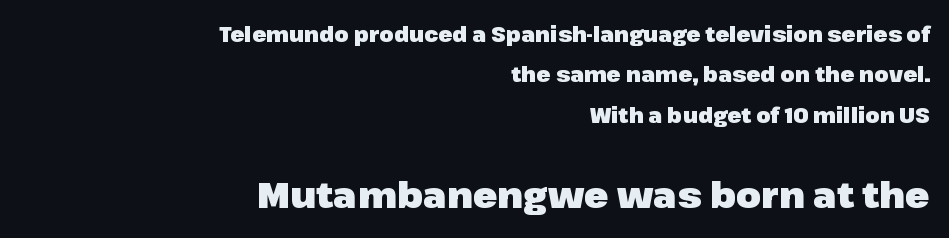
Notice the wide empty band between every row — that's loose leading. If you drew a line through each stem, it would be perfectly vertical. The face used here appears at its bigger size in the lower chunk. Unlike a traditional serif, this face leaves its strokes unadorned. These lines are rendered in a variable-pitch font. Decoration check: the copy has no underline.
